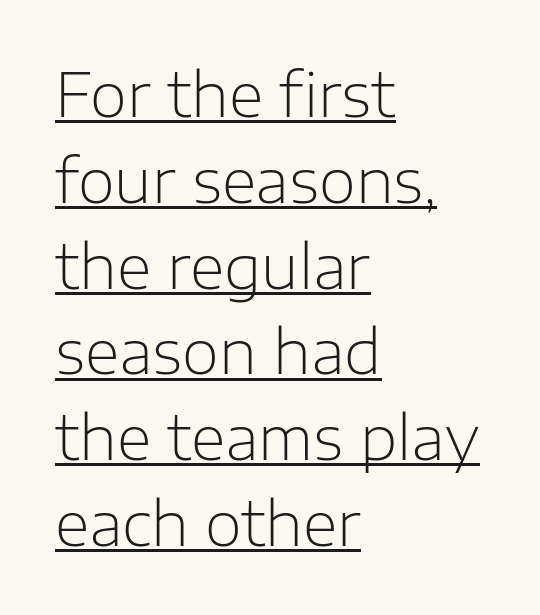
The image shows 60 px light sans-serif type, upright; set left-aligned, normal line spacing (1.43x), normal letter spacing, underlined; low stroke contrast and a medium x-height.
